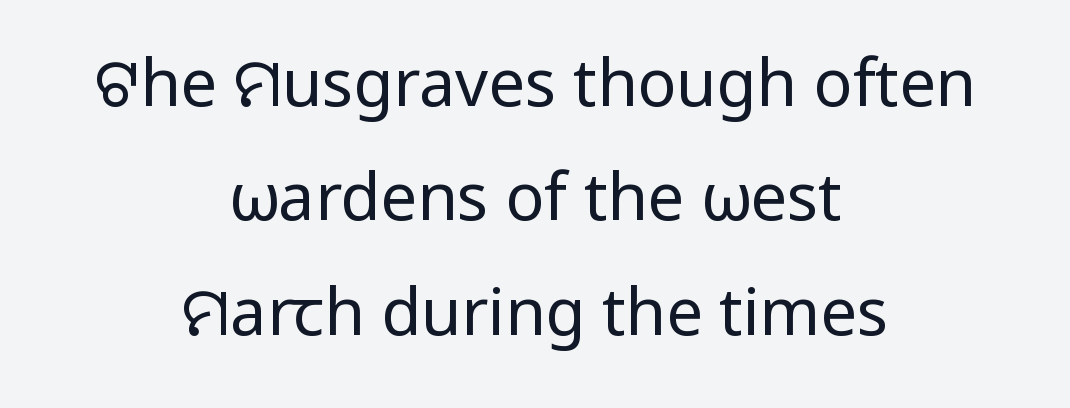
Q: Is the text bold? A: No.
Q: Is the text italic (slanted)? A: No, it is upright.
Q: Is the typeface a serif or a sans-serif typeface? A: Sans-serif.
Q: Is the text underlined? A: No.
Q: How is the paragraph aligned? A: Centered.
Q: Is the spacing between letters normal or unusually wide? A: Normal.
Q: Width (condensed, normal, or wide)? A: Normal.
Q: Stroke contrast? A: Low.
Q: x-height? A: Medium.
Q: Monospaced? A: No.
